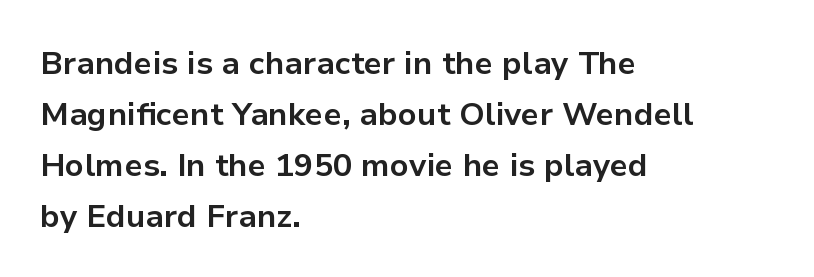
Q: Is the text bold? A: Yes.
Q: Is the text italic (slanted)? A: No, it is upright.
Q: Is the typeface a serif or a sans-serif typeface? A: Sans-serif.
Q: Is the text underlined? A: No.
Q: How is the paragraph aligned? A: Left-aligned.
Q: Is the spacing between letters normal or unusually wide? A: Normal.
Q: Is the spacing between lines tight, normal or loose? A: Normal.
Q: Width (condensed, normal, or wide)? A: Normal.
Q: Stroke contrast? A: Low.
Q: x-height? A: Medium.
Q: Monospaced? A: No.
